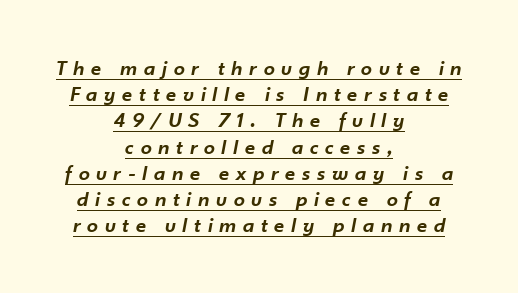
{"italic": "yes", "lean": "right", "slant_degrees": 10, "bold": "semi", "underline": "yes", "align": "center", "line_spacing_ratio": 1.19, "letter_spacing": "wide", "letter_spacing_em": 0.31, "glyph_px": 22}
